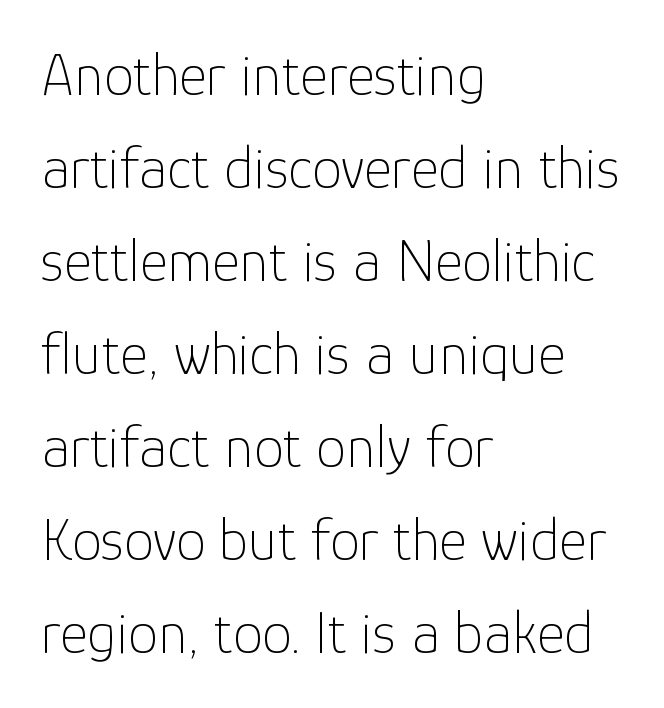
{"serif": "no", "italic": "no", "bold": "no", "weight": "thin", "width": "normal", "stroke_contrast": "low", "x_height": "medium", "monospaced": "no", "underline": "no", "align": "left", "line_spacing": "normal", "line_spacing_ratio": 1.55, "letter_spacing": "normal", "letter_spacing_em": 0.0, "glyph_px": 60}
